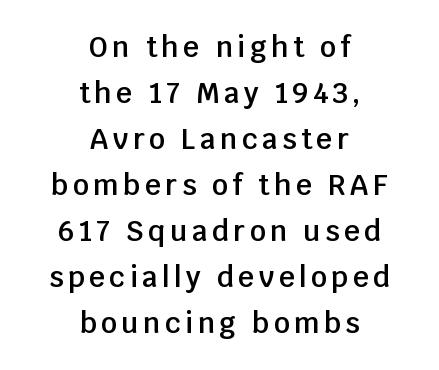
The image shows 28 px semibold sans-serif type, upright; set centered, normal line spacing (1.64x), not underlined; low stroke contrast and a large x-height.
